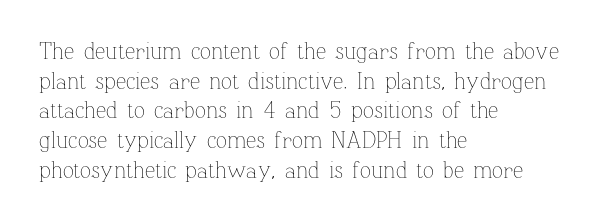
The image shows 23 px text type, upright; set left-aligned, normal line spacing (1.29x), normal letter spacing, not underlined.
